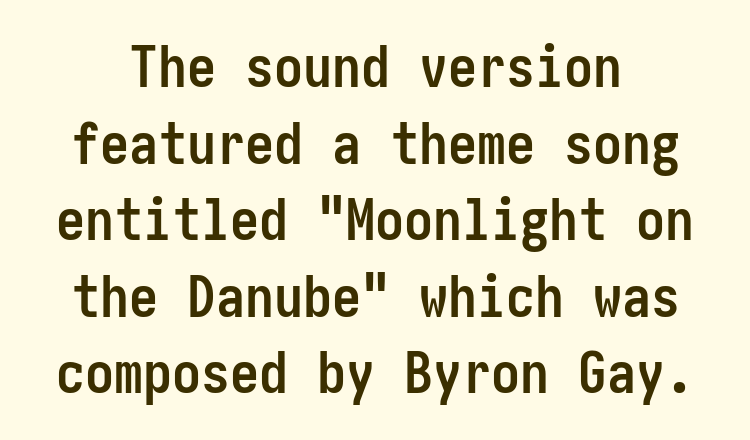
This is roman type, the default non-slanted kind. The glyphs are unaccompanied by any horizontal stroke below them. Typographically, this falls in the sans-serif category. Short note: letters normally spaced.
